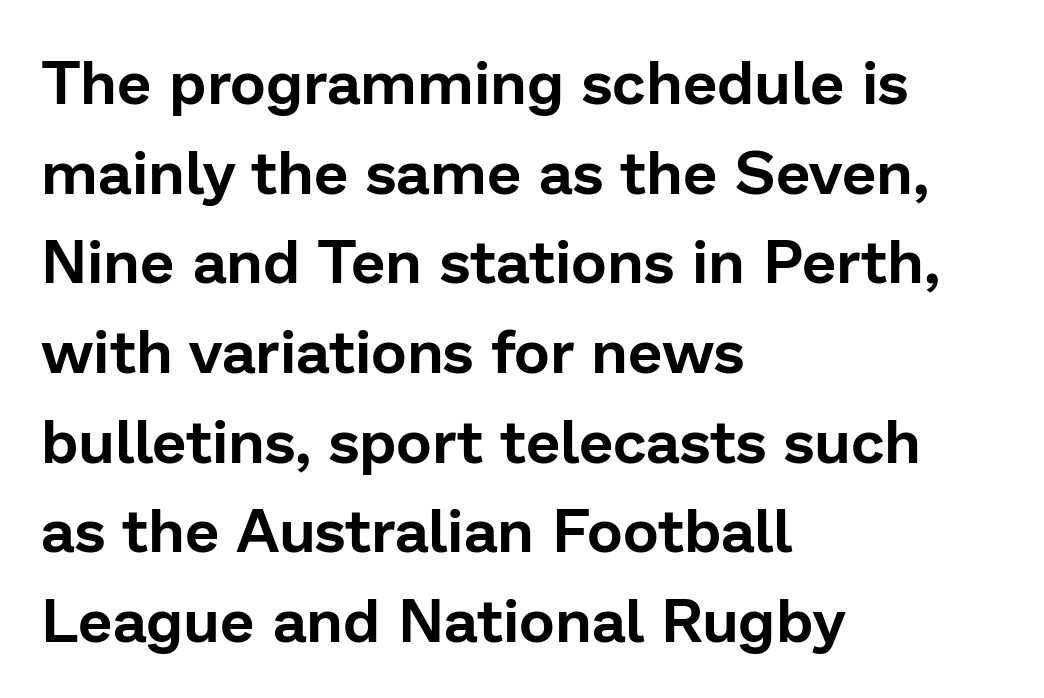
Q: Is the text italic (slanted)? A: No, it is upright.
Q: Is the typeface a serif or a sans-serif typeface? A: Sans-serif.
Q: Is the text underlined? A: No.
Q: How is the paragraph aligned? A: Left-aligned.
Q: Is the spacing between letters normal or unusually wide? A: Normal.
Q: Is the spacing between lines tight, normal or loose? A: Normal.
Q: Width (condensed, normal, or wide)? A: Normal.
Q: Stroke contrast? A: Low.
Q: x-height? A: Medium.
Q: Monospaced? A: No.
